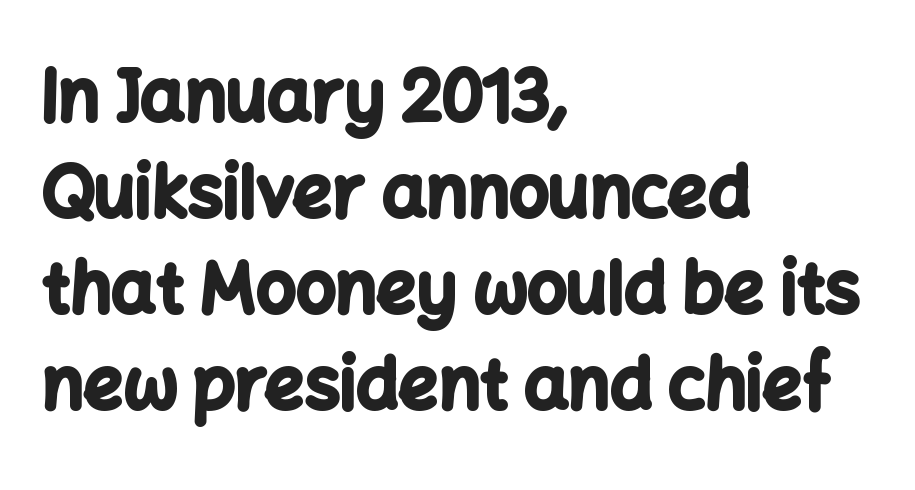
{"serif": "no", "italic": "no", "bold": "yes", "weight": "bold", "width": "normal", "stroke_contrast": "low", "x_height": "medium", "monospaced": "no", "underline": "no", "align": "left", "line_spacing": "normal", "line_spacing_ratio": 1.37, "letter_spacing": "normal", "letter_spacing_em": 0.0, "glyph_px": 70}
